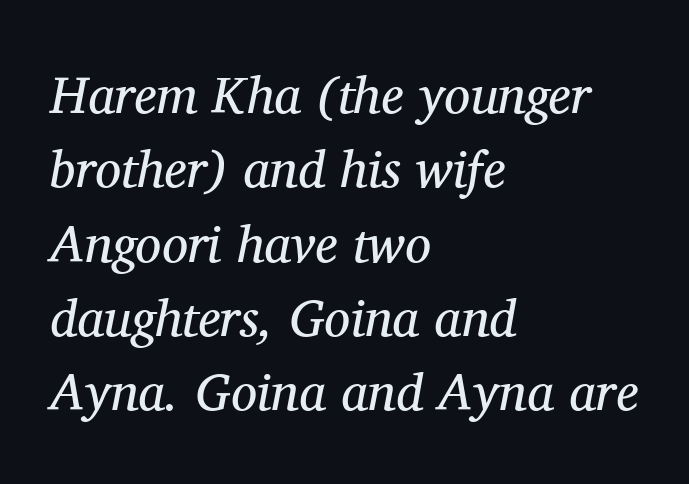
The image shows 52 px regular-weight serif type, italic (leaning right); set left-aligned, normal line spacing (1.43x), normal letter spacing, not underlined; medium stroke contrast and a medium x-height.
